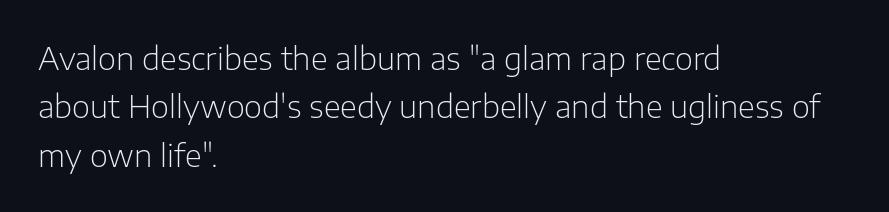
Does the lettering tilt? It doesn't — this is upright. Underlining? Definitely not there. There is no visible air inserted between adjacent glyphs. The lines sit at an ordinary, default distance from one another. Typeset ragged right — the left edge is the straight one. Do the characters align in a grid? No, the font is proportional.
